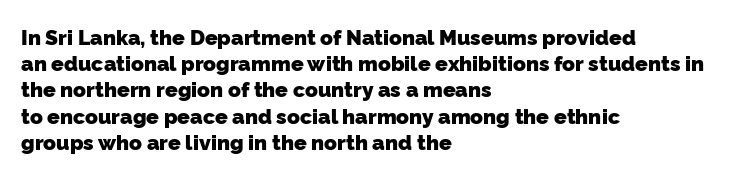
The image shows 21 px bold type; set left-aligned, normal line spacing (1.25x), normal letter spacing, not underlined.
